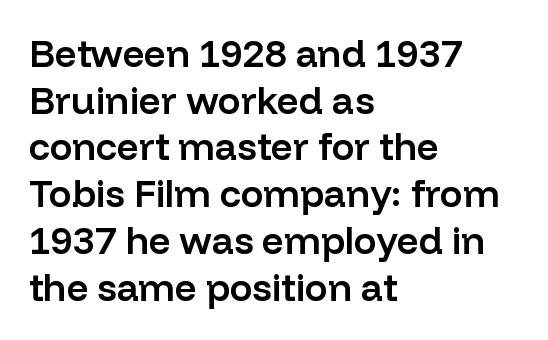
A sans-serif font was chosen for this passage. Firm but not heavy-handed strokes: this text is semibold. Anything drawn beneath the words? Only blank space. How are the letters spaced? Ordinarily, with no added tracking. Line starts are locked; line ends wander. Style check: upright.
